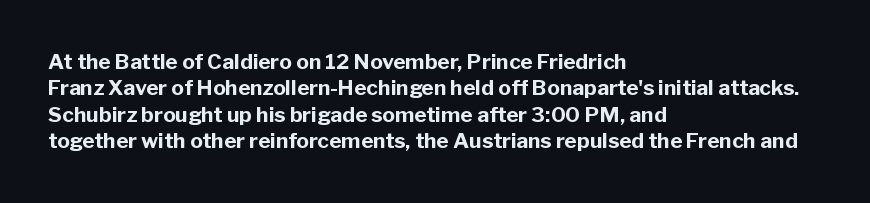
What weight is shown? A full bold with thick strokes. The lettering holds an erect, upright posture throughout. Plain, unruled lines of type. The rendering keeps characters at their native spacing. Leading: standard.
